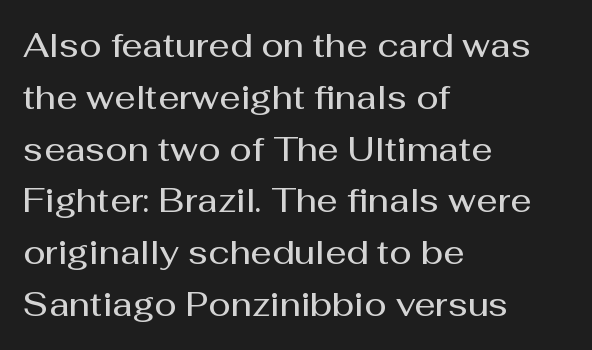
The passage is arranged the way most books set body copy — flush left. Does the type have serifs? No, each stem ends abruptly. This sample has the flowing, uneven cadence of proportional lettering. A clean baseline with only descenders dipping below it. The gaps between neighbouring characters are ordinary and unremarkable.
